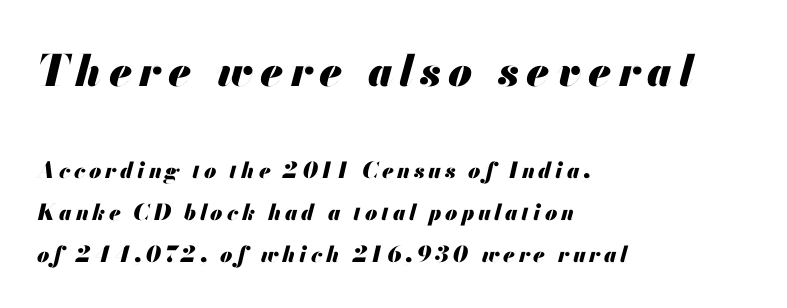
Between these two stacked blocks, the higher one wins on size. How would I describe the line gaps? Wide and relaxed. This sample uses an oblique cut, with every glyph tilted off the vertical. Varying glyph widths throughout — classic text-font behaviour. Horizontal alignment here is leftward, the default for most running prose.
